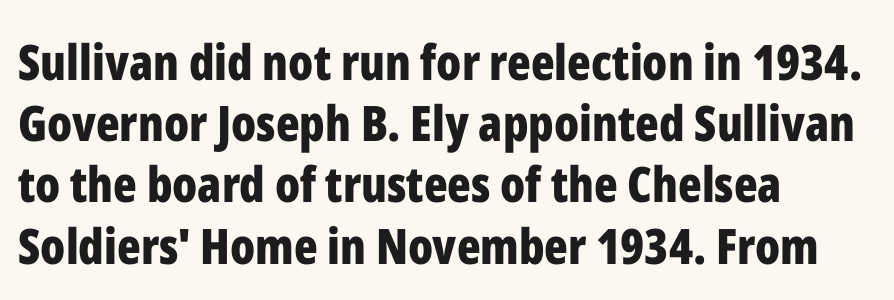
The image shows 49 px bold, condensed sans-serif type, upright; set left-aligned, normal line spacing (1.25x), normal letter spacing, not underlined; low stroke contrast and a medium x-height.
